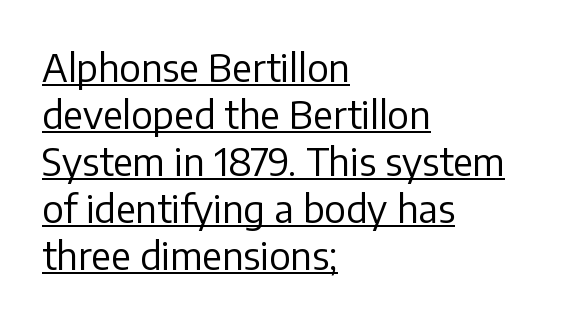
{"serif": "no", "italic": "no", "bold": "no", "weight": "regular", "width": "normal", "stroke_contrast": "low", "x_height": "medium", "monospaced": "no", "underline": "yes", "align": "left", "line_spacing_ratio": 1.24, "letter_spacing": "normal", "letter_spacing_em": 0.0, "glyph_px": 38}
